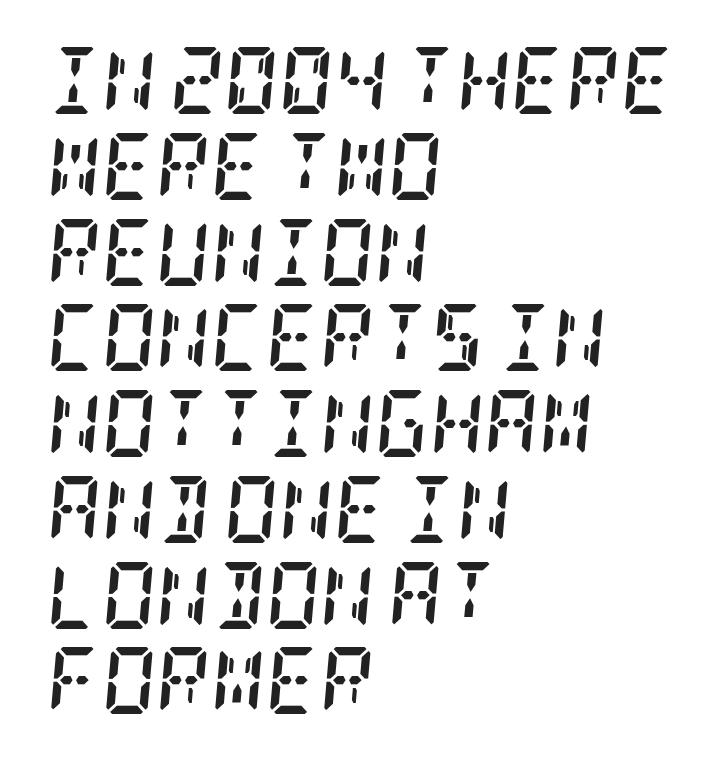
The image shows 67 px semibold, condensed serif type, italic (leaning right); set left-aligned, normal line spacing (1.28x), normal letter spacing, not underlined; low stroke contrast and a large x-height.
